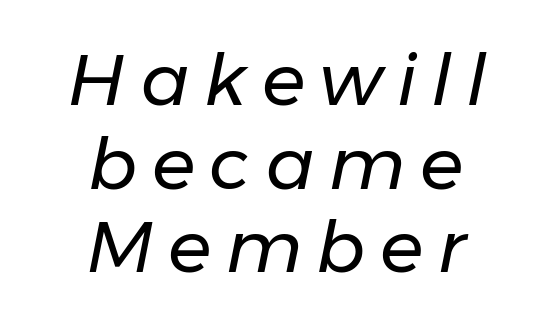
The image shows 72 px regular-weight type, italic (leaning right); set centered, line spacing 1.16x, unusually wide letter spacing (+0.2 em), not underlined; low stroke contrast and a medium x-height.
